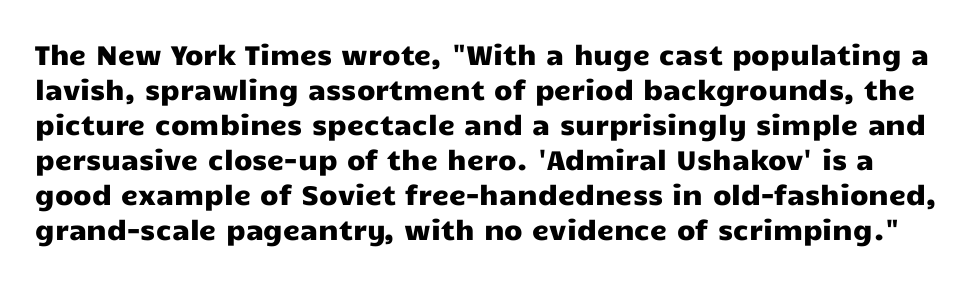
The image shows 27 px text type, upright; set normal line spacing (1.3x), normal letter spacing, not underlined.
